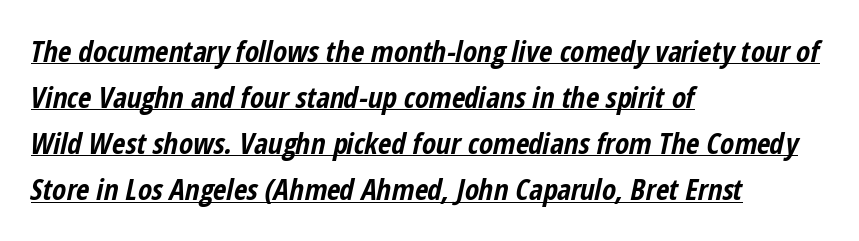
Spacing verdict: proportional, widths tailored to each character. The lines are quadded left. What's the leading like? Ordinary, nothing unusual. Plenty of ink on the page — the face is bold. The text carries the slant typical of an italic or oblique font.
